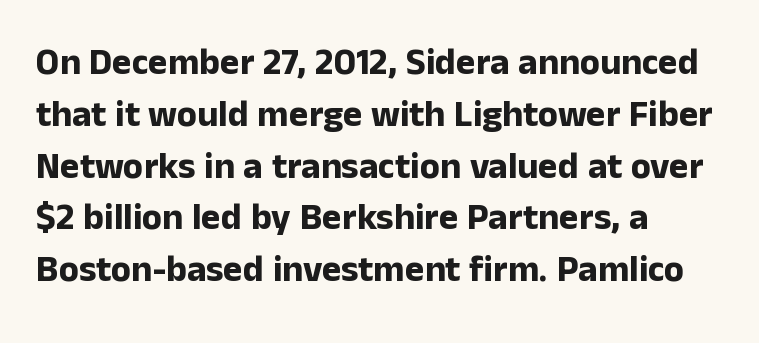
Where is the straight margin? On the left. Descender tails drop into unmarked territory. Students, note that the glyphs here touch the page at normal intervals. Unlike a traditional serif, this face leaves its strokes unadorned. Proportional: the letters do not fall into vertical columns.
